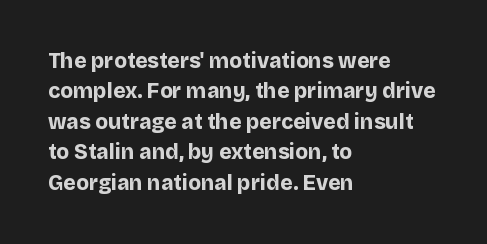
{"italic": "no", "bold": "yes", "underline": "no", "align": "left", "line_spacing": "normal", "line_spacing_ratio": 1.45, "letter_spacing": "normal", "letter_spacing_em": 0.0, "glyph_px": 21}
